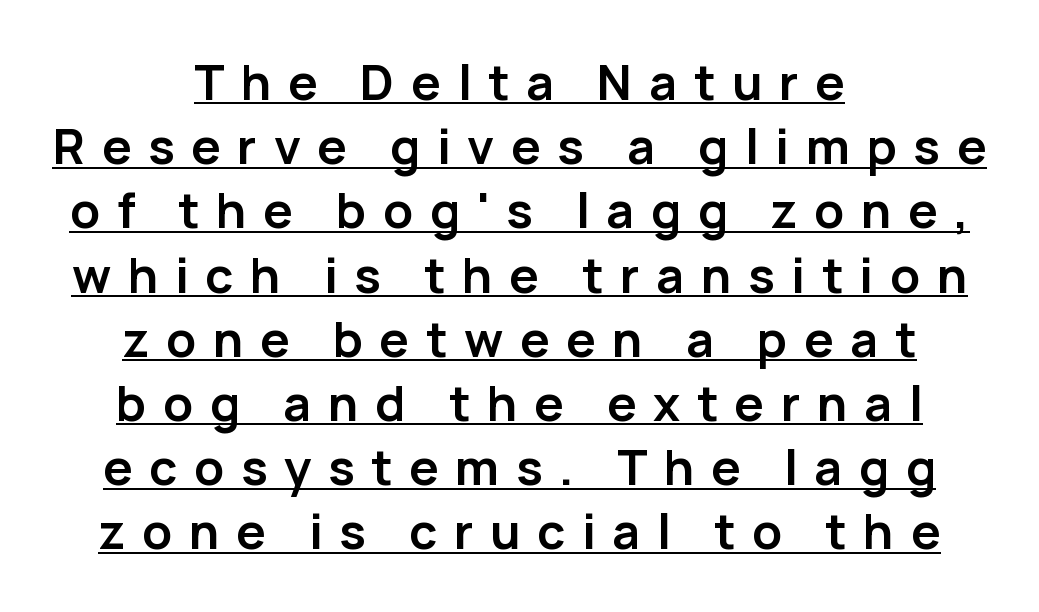
{"serif": "no", "italic": "no", "bold": "yes", "weight": "semibold", "width": "normal", "stroke_contrast": "low", "x_height": "medium", "monospaced": "no", "underline": "yes", "align": "center", "line_spacing": "normal", "line_spacing_ratio": 1.31, "letter_spacing": "wide", "letter_spacing_em": 0.34, "glyph_px": 49}
